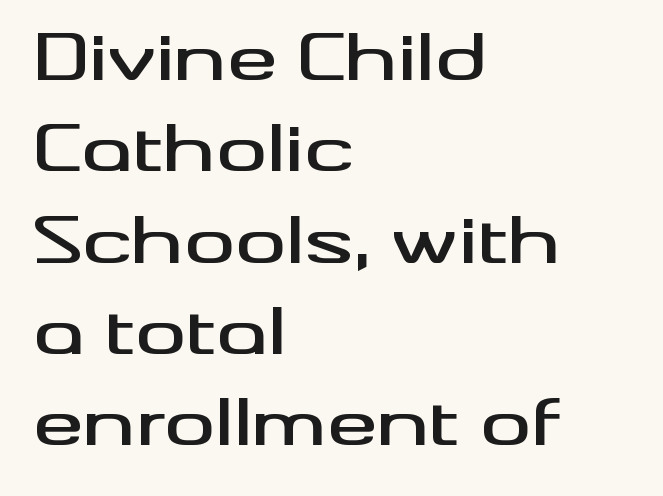
No extra tracking has been applied to these lines. Is this a fixed-width face? No — the glyphs have proportional, varying widths. Leading: standard. Italic: no, the glyphs are upright roman.
